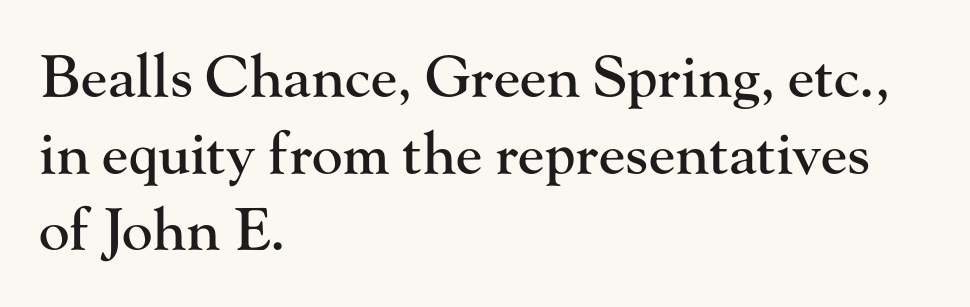
Notice how the stems are strictly vertical — no italics here. Compared with a centered layout, this one pins lines to the left instead. This rendering employs a face with finishing strokes, i.e., a serif. The area under the type is left untouched. Is there much room between lines? A standard amount, neither cramped nor airy. Tracking value appears to be zero — textbook default spacing.
